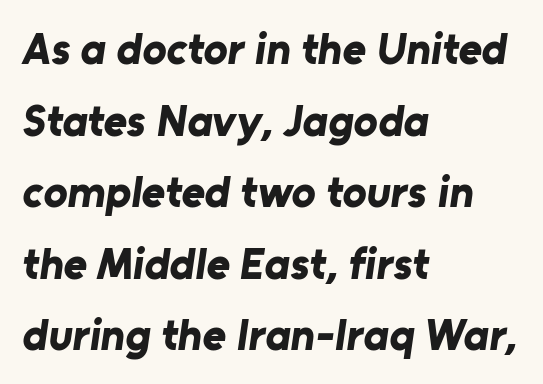
The image shows 45 px bold sans-serif type; set left-aligned, normal line spacing (1.59x), normal letter spacing, not underlined; low stroke contrast and a medium x-height.
